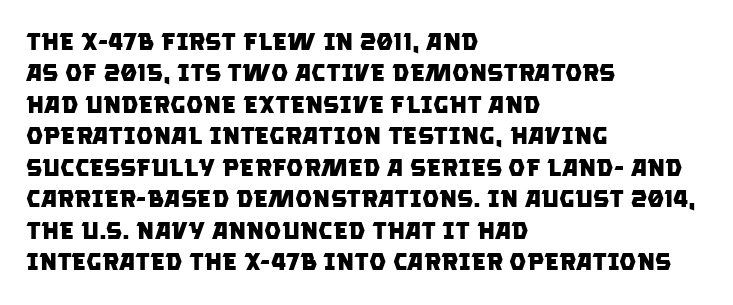
Caption: bold face, heavy strokes. The leading is moderate, giving the passage an even texture. Nobody drew a line under any word here. Visually the block forms a straight wall on the left and a jagged coastline on the right. There is no visible air inserted between adjacent glyphs.
